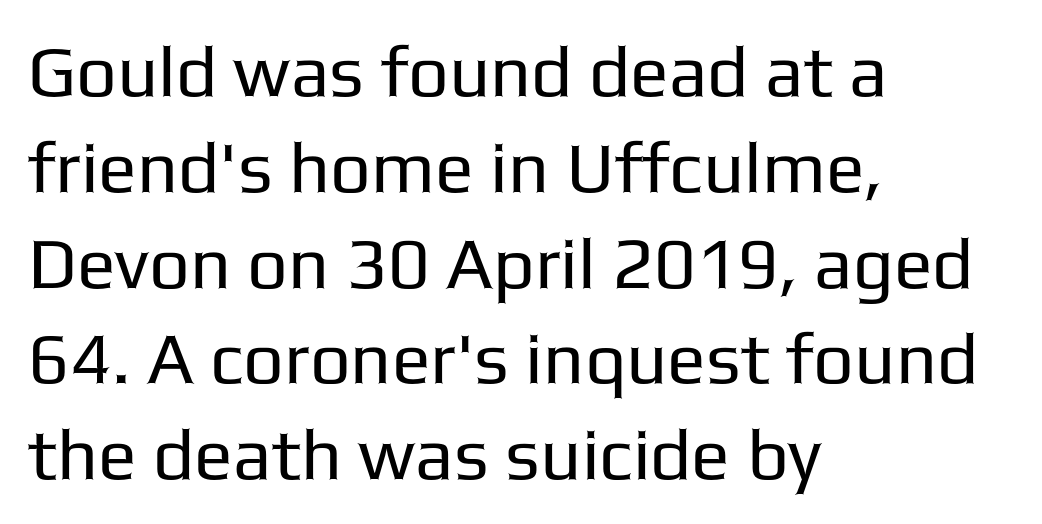
The image shows 72 px regular-weight sans-serif type, upright; set left-aligned, normal line spacing (1.33x), normal letter spacing, not underlined; low stroke contrast and a medium x-height.
